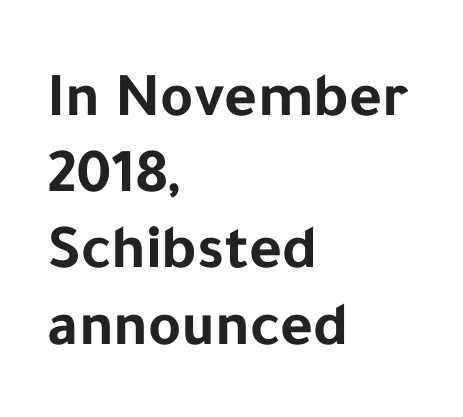
The image shows 63 px bold sans-serif type, upright; set left-aligned, line spacing 1.21x, normal letter spacing, not underlined; low stroke contrast and a medium x-height.
